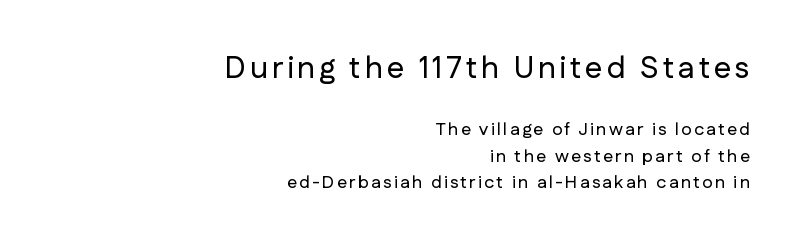
Q: Is the text italic (slanted)? A: No, it is upright.
Q: Is the typeface a serif or a sans-serif typeface? A: Sans-serif.
Q: Is the text underlined? A: No.
Q: How is the paragraph aligned? A: Right-aligned.
Q: Is the spacing between lines tight, normal or loose? A: Normal.
Q: Which block of text is set in a larger size, the first (top) or the second (bottom)? A: The first (top) one.
Q: Width (condensed, normal, or wide)? A: Normal.
Q: Stroke contrast? A: Low.
Q: x-height? A: Medium.
Q: Monospaced? A: No.
